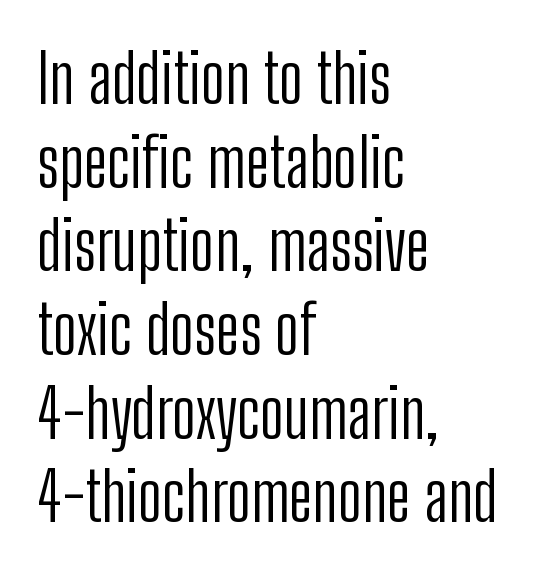
Q: Is the text bold? A: No.
Q: Is the text italic (slanted)? A: No, it is upright.
Q: Is the typeface a serif or a sans-serif typeface? A: Sans-serif.
Q: Is the text underlined? A: No.
Q: How is the paragraph aligned? A: Left-aligned.
Q: Is the spacing between letters normal or unusually wide? A: Normal.
Q: Width (condensed, normal, or wide)? A: Condensed.
Q: Stroke contrast? A: Low.
Q: x-height? A: Medium.
Q: Monospaced? A: No.
